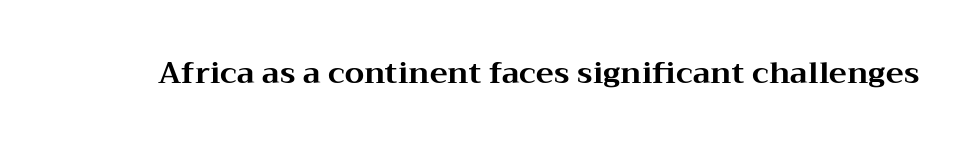
{"serif": "yes", "italic": "no", "bold": "yes", "weight": "bold", "width": "wide", "stroke_contrast": "medium", "x_height": "medium", "monospaced": "no", "underline": "no", "letter_spacing": "normal", "letter_spacing_em": 0.0, "glyph_px": 30}
